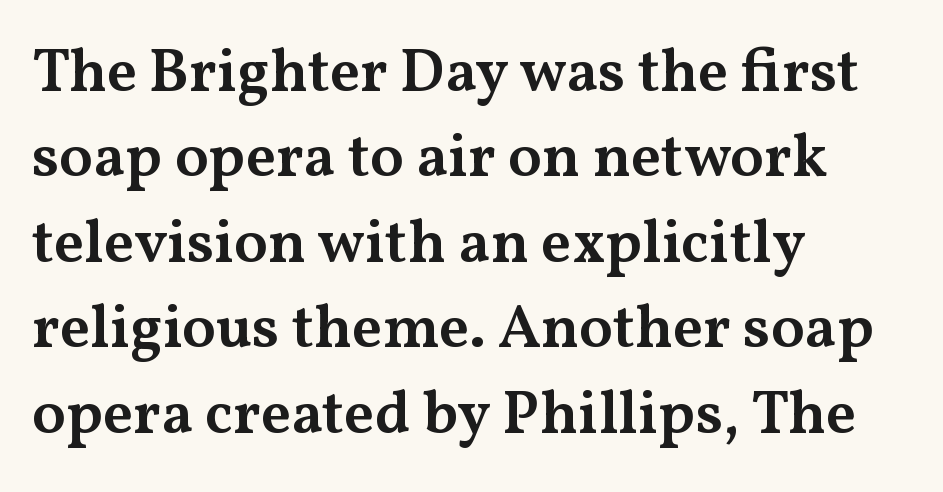
The image shows 61 px semibold, wide serif type, upright; set left-aligned, normal line spacing (1.4x), normal letter spacing, not underlined; medium stroke contrast and a medium x-height.
